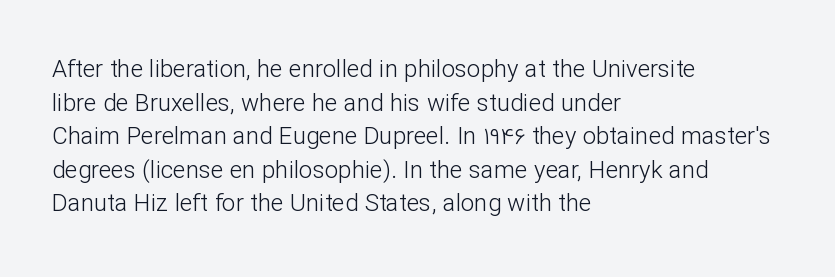
{"italic": "no", "bold": "no", "underline": "no", "align": "left", "line_spacing": "normal", "line_spacing_ratio": 1.4, "letter_spacing": "normal", "letter_spacing_em": 0.0, "glyph_px": 24}
